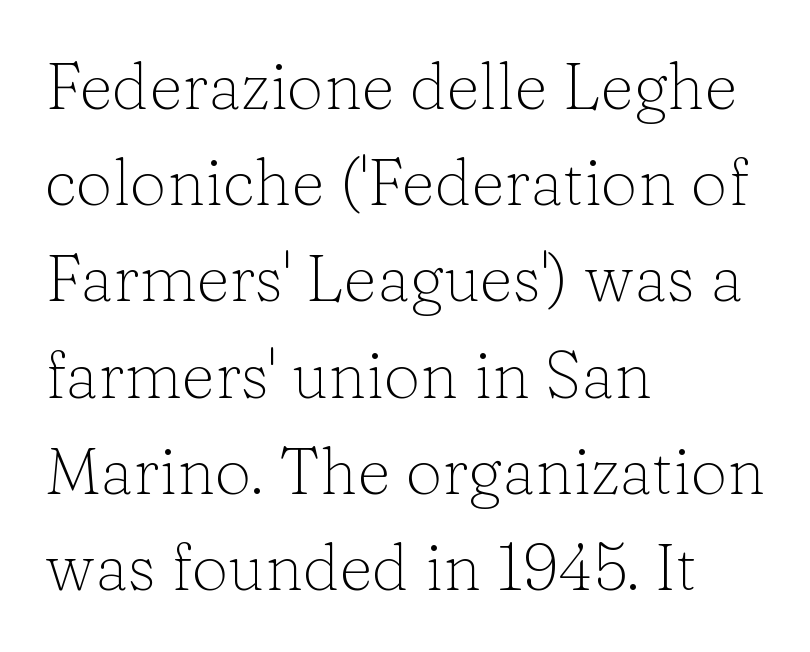
Q: Is the text bold? A: No.
Q: Is the text italic (slanted)? A: No, it is upright.
Q: Is the typeface a serif or a sans-serif typeface? A: Serif.
Q: Is the text underlined? A: No.
Q: How is the paragraph aligned? A: Left-aligned.
Q: Is the spacing between letters normal or unusually wide? A: Normal.
Q: Is the spacing between lines tight, normal or loose? A: Normal.
Q: Width (condensed, normal, or wide)? A: Normal.
Q: Stroke contrast? A: Low.
Q: x-height? A: Medium.
Q: Monospaced? A: No.
